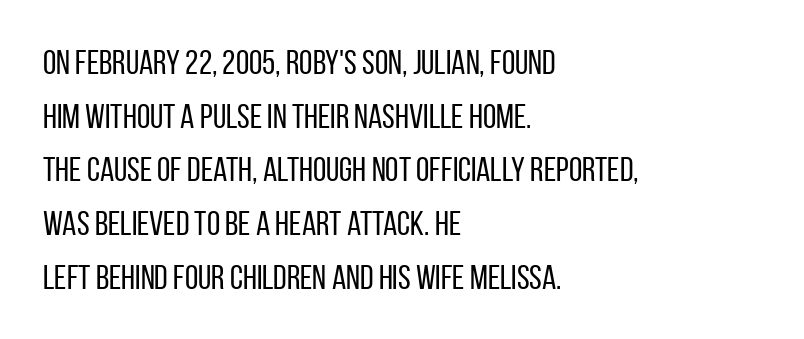
Q: Is the text bold? A: No.
Q: Is the text italic (slanted)? A: No, it is upright.
Q: Is the typeface a serif or a sans-serif typeface? A: Sans-serif.
Q: Is the text underlined? A: No.
Q: How is the paragraph aligned? A: Left-aligned.
Q: Is the spacing between letters normal or unusually wide? A: Normal.
Q: Is the spacing between lines tight, normal or loose? A: Normal.
Q: Width (condensed, normal, or wide)? A: Condensed.
Q: Stroke contrast? A: Low.
Q: x-height? A: Large.
Q: Monospaced? A: No.
